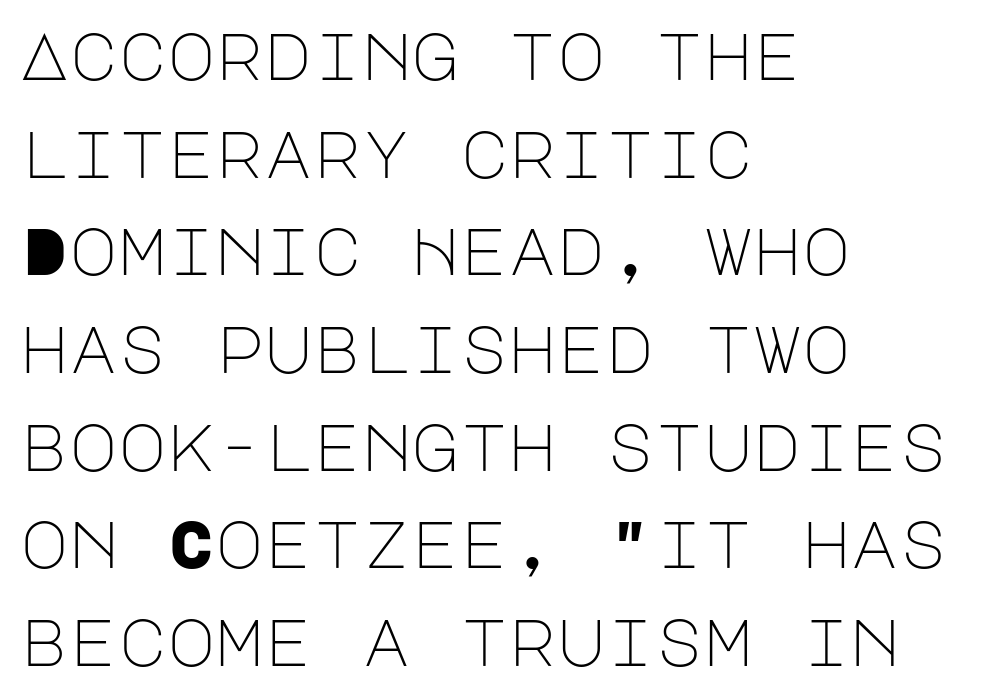
The letterforms sit shoulder to shoulder at normal distance. Unlike a traditional serif, this face leaves its strokes unadorned. Compared with a centered layout, this one pins lines to the left instead. Stems and bowls with no extra thickness — not bold. Letters rest on an invisible, unmarked baseline.
